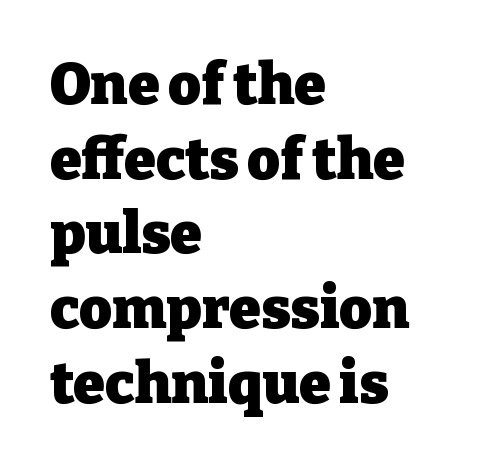
Q: Is the text bold? A: Yes.
Q: Is the text italic (slanted)? A: No, it is upright.
Q: Is the typeface a serif or a sans-serif typeface? A: Serif.
Q: Is the text underlined? A: No.
Q: How is the paragraph aligned? A: Left-aligned.
Q: Is the spacing between letters normal or unusually wide? A: Normal.
Q: Is the spacing between lines tight, normal or loose? A: Normal.
Q: Width (condensed, normal, or wide)? A: Normal.
Q: Stroke contrast? A: Low.
Q: x-height? A: Medium.
Q: Monospaced? A: No.
